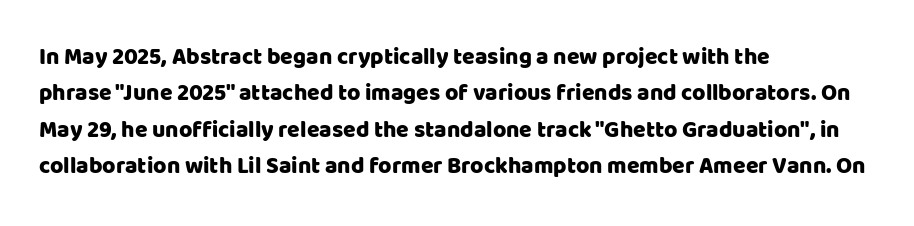
Q: Is the text italic (slanted)? A: No, it is upright.
Q: Is the text underlined? A: No.
Q: How is the paragraph aligned? A: Left-aligned.
Q: Is the spacing between letters normal or unusually wide? A: Normal.
Q: Is the spacing between lines tight, normal or loose? A: Normal.
